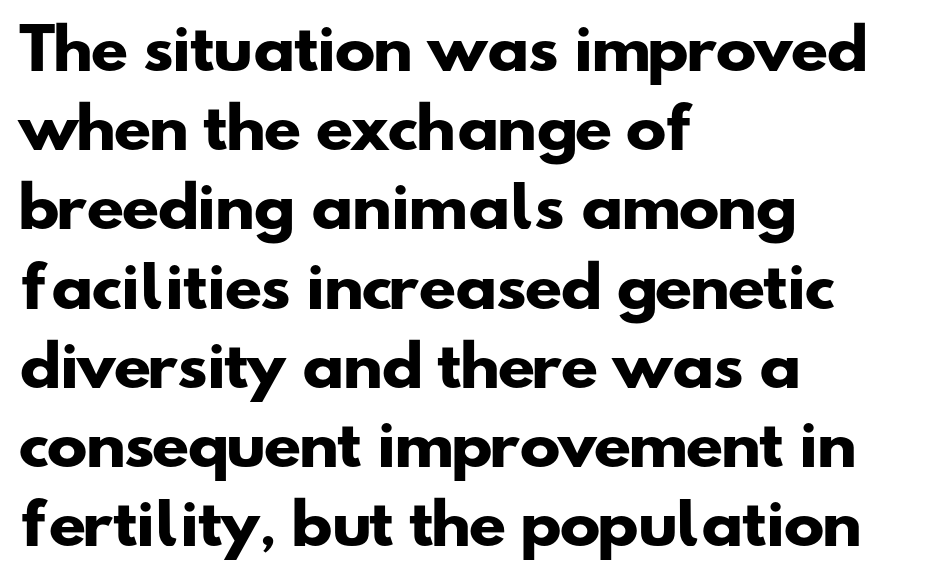
{"serif": "no", "bold": "yes", "weight": "heavy", "width": "wide", "stroke_contrast": "low", "x_height": "small", "monospaced": "no", "underline": "no", "align": "left", "line_spacing": "normal", "line_spacing_ratio": 1.44, "letter_spacing": "normal", "letter_spacing_em": 0.0, "glyph_px": 55}
